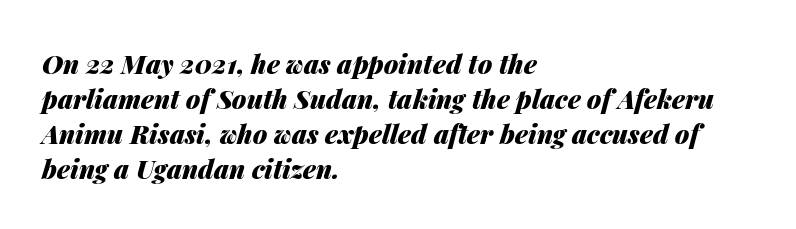
Q: Is the text bold? A: Yes.
Q: Is the text italic (slanted)? A: Yes, it leans right by about 14 degrees.
Q: Is the text underlined? A: No.
Q: How is the paragraph aligned? A: Left-aligned.
Q: Is the spacing between letters normal or unusually wide? A: Normal.
Q: Is the spacing between lines tight, normal or loose? A: Normal.
